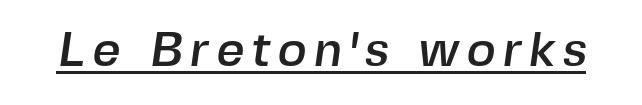
{"serif": "no", "width": "normal", "x_height": "medium", "monospaced": "no", "underline": "yes", "glyph_px": 49}
